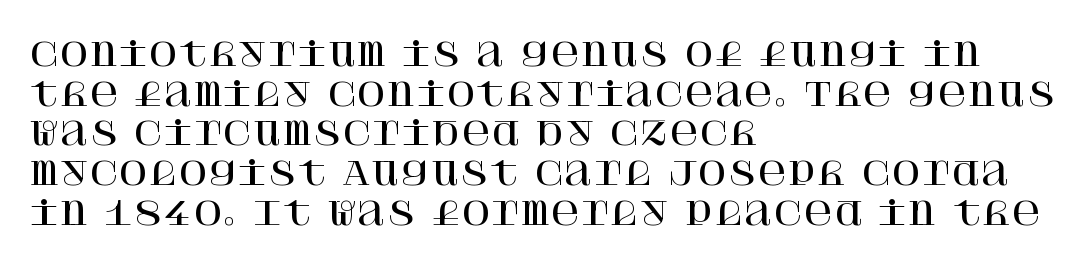
Short note: letters normally spaced. Alignment: flush left. Plain, unruled lines of type. In terms of letterform style, serifs are clearly present.
